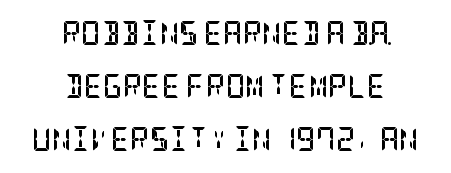
No extra tracking has been applied to these lines. Both edges are ragged and mirror each other, which tells us the setting is centered. Widely set lines give the paragraph a tall, airy silhouette. Look at the stroke-to-counter ratio: heavy, a bold. Only glyphs here, with clear space below each row. The lettering holds an erect, upright posture throughout.
